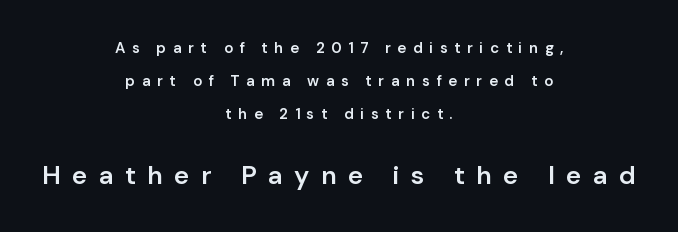
The lettering stays uniformly vertical, giving the passage a roman look. In terms of weight, the rendering is demibold, just under bold. Does the bottom block carry the larger type? Yes, it does. This sample uses expanded letter spacing, leaving extra air between glyphs. The vertical gap from one line to the next is large.
